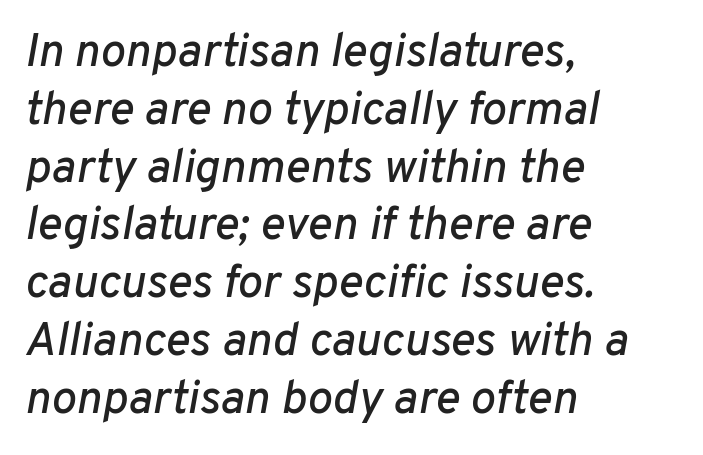
The image shows 47 px text type, italic (leaning right); set left-aligned, line spacing 1.23x, normal letter spacing, not underlined; low stroke contrast and a medium x-height.
